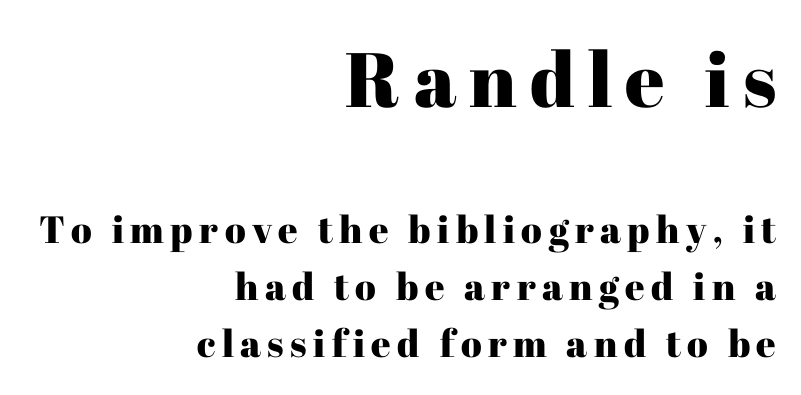
{"serif": "yes", "italic": "no", "width": "normal", "stroke_contrast": "high", "x_height": "medium", "monospaced": "no", "underline": "no", "align": "right", "line_spacing": "normal", "line_spacing_ratio": 1.5, "larger_block": "first", "size_ratio": 2.03, "glyph_px": 77}
